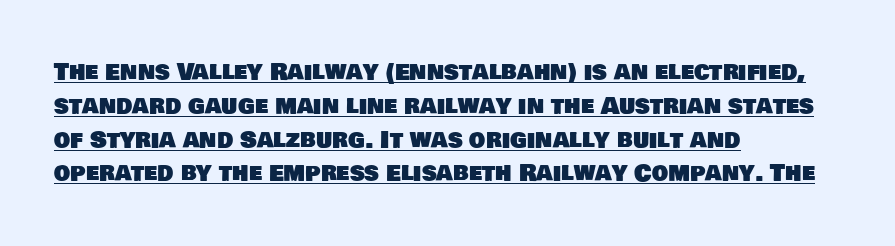
Q: Is the text underlined? A: Yes.
Q: How is the paragraph aligned? A: Left-aligned.
Q: Is the spacing between letters normal or unusually wide? A: Normal.
Q: Is the spacing between lines tight, normal or loose? A: Normal.
